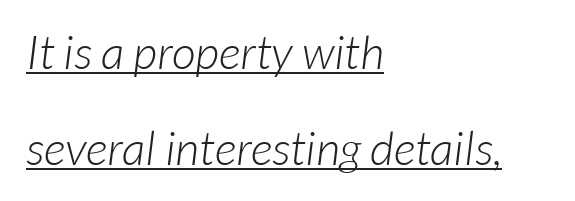
Quick note: underline on. No extra ink here — the face is not bold. Note the varied advance widths — an 'i' is clearly narrower than an 'm'. There is no visible air inserted between adjacent glyphs.
